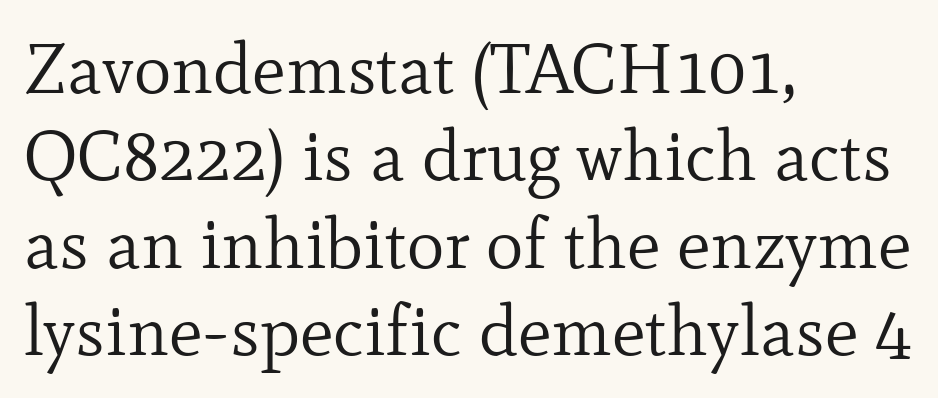
The image shows 71 px regular-weight serif type, upright; set left-aligned, line spacing 1.23x, normal letter spacing, not underlined; low stroke contrast and a small x-height.
